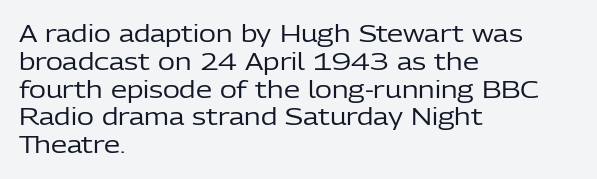
The image shows 23 px text type, upright; set left-aligned, line spacing 1.21x, normal letter spacing, not underlined.
